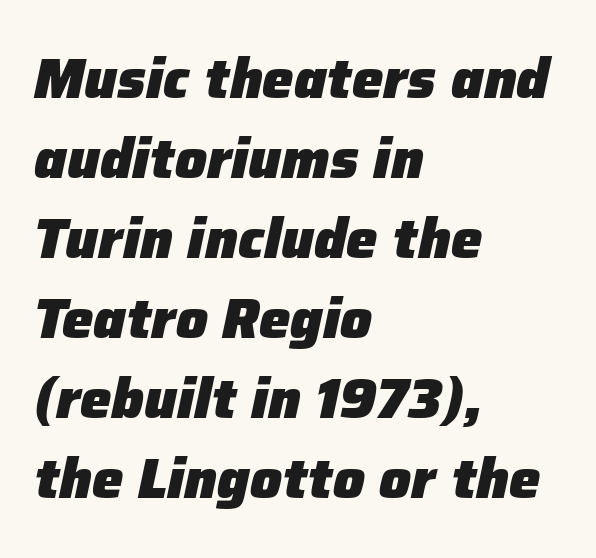
The image shows 56 px heavy type, italic (leaning right); set left-aligned, normal line spacing (1.43x), normal letter spacing, not underlined; low stroke contrast and a medium x-height.
